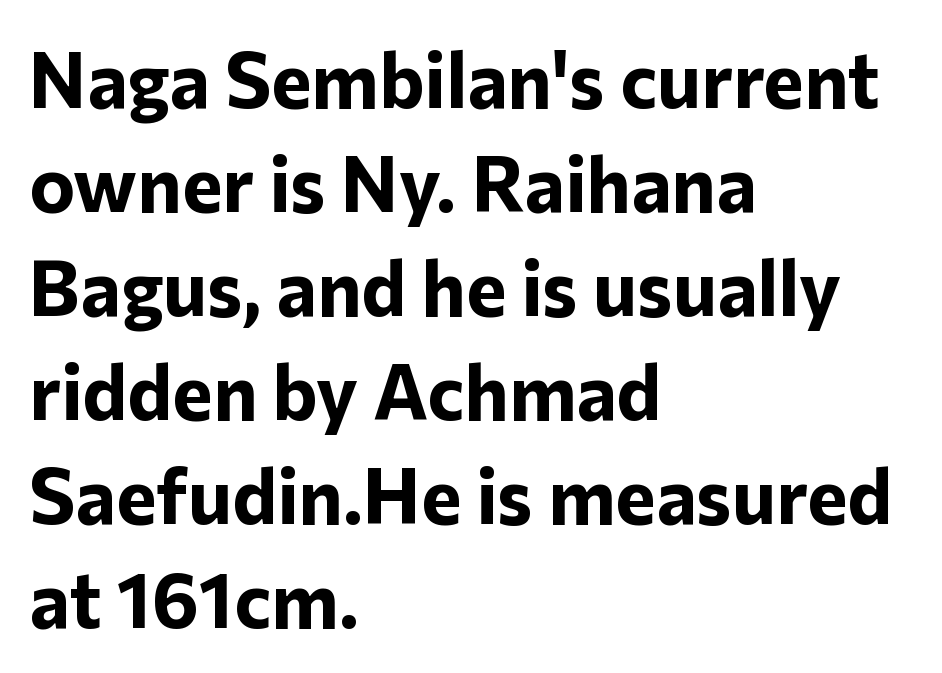
The image shows 77 px bold sans-serif type, upright; set left-aligned, normal line spacing (1.35x), normal letter spacing, not underlined; low stroke contrast and a medium x-height.
